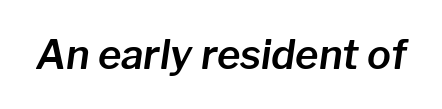
Q: Is the text italic (slanted)? A: Yes, it leans right by about 8 degrees.
Q: Is the text underlined? A: No.
Q: Is the spacing between letters normal or unusually wide? A: Normal.
Q: Width (condensed, normal, or wide)? A: Normal.
Q: Stroke contrast? A: Low.
Q: x-height? A: Medium.
Q: Monospaced? A: No.
